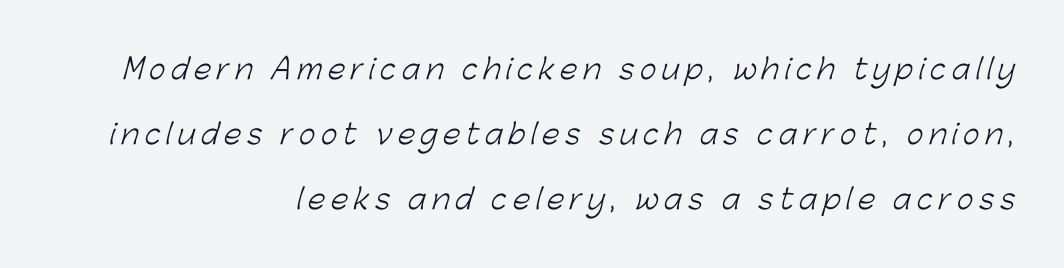
{"serif": "no", "bold": "no", "weight": "light", "width": "normal", "stroke_contrast": "low", "x_height": "medium", "monospaced": "no", "underline": "no", "align": "right", "line_spacing": "loose", "line_spacing_ratio": 2.33, "letter_spacing": "wide", "letter_spacing_em": 0.2, "glyph_px": 28}
